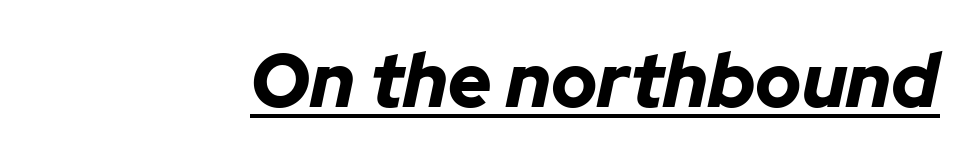
The image shows 75 px bold type, italic (leaning right); set normal letter spacing, underlined; low stroke contrast and a medium x-height.
